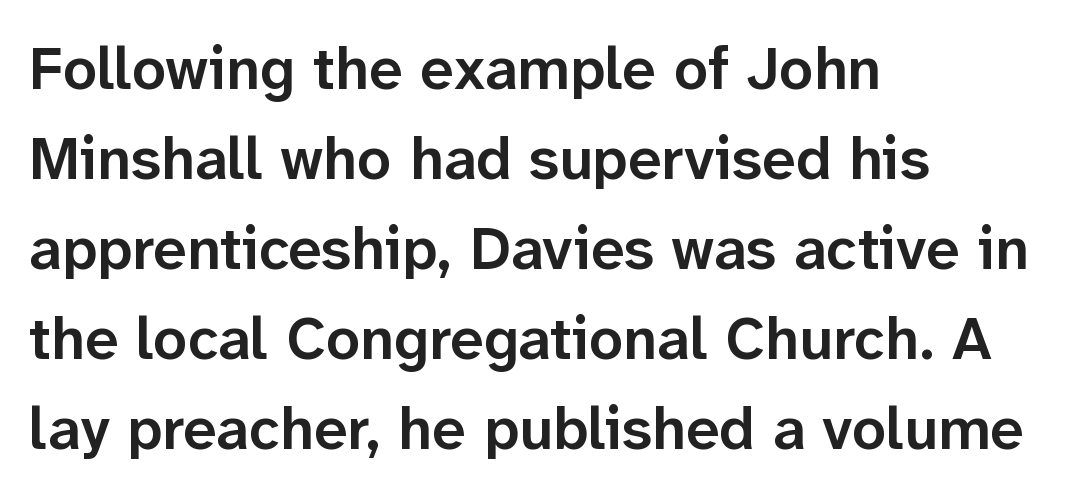
The image shows 60 px semibold sans-serif type, upright; set left-aligned, normal line spacing (1.5x), normal letter spacing, not underlined; low stroke contrast and a medium x-height.
